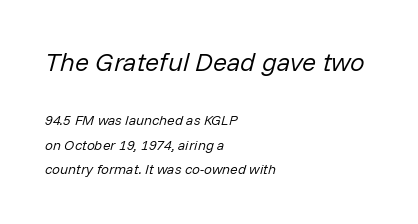
{"italic": "yes", "lean": "right", "slant_degrees": 14, "bold": "no", "underline": "no", "align": "left", "line_spacing_ratio": 1.75, "letter_spacing": "normal", "letter_spacing_em": 0.0, "larger_block": "first", "size_ratio": 1.86, "glyph_px": 26}
